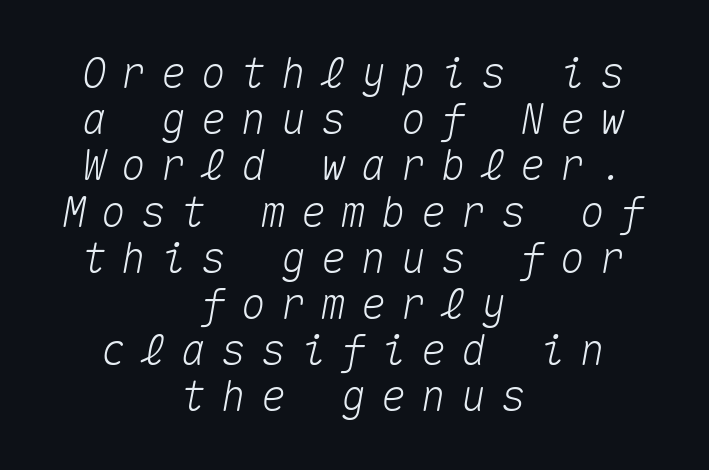
The image shows 42 px text type, italic (leaning right), monospaced; set centered, tight line spacing (1.1x), unusually wide letter spacing (+0.35 em), not underlined; medium stroke contrast and a medium x-height.
